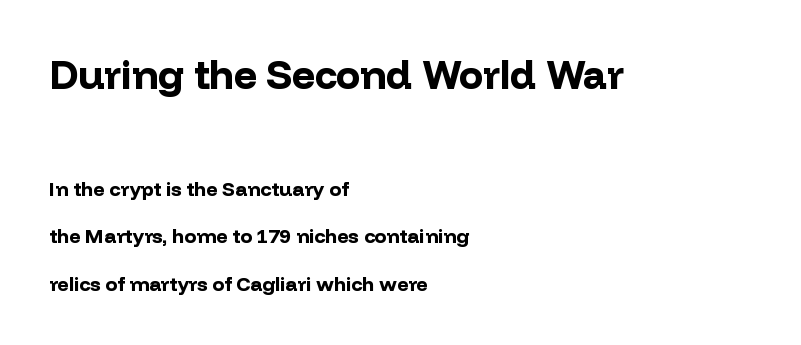
Q: Is the text bold? A: Yes.
Q: Is the text italic (slanted)? A: No, it is upright.
Q: Is the typeface a serif or a sans-serif typeface? A: Sans-serif.
Q: Is the text underlined? A: No.
Q: How is the paragraph aligned? A: Left-aligned.
Q: Is the spacing between letters normal or unusually wide? A: Normal.
Q: Is the spacing between lines tight, normal or loose? A: Loose.
Q: Which block of text is set in a larger size, the first (top) or the second (bottom)? A: The first (top) one.
Q: Width (condensed, normal, or wide)? A: Normal.
Q: Stroke contrast? A: Low.
Q: x-height? A: Medium.
Q: Monospaced? A: No.
